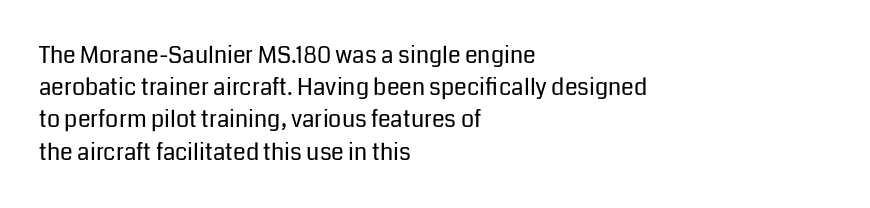
Regarding leading, the lines here are spaced in the standard way. The setting favours the left margin, as ordinary paragraphs usually do. The typeface has the unassuming heft of standard copy or less. The tracking reads as untouched default to a designer's eye. Type without underlining. Vertical strokes here are truly vertical.
